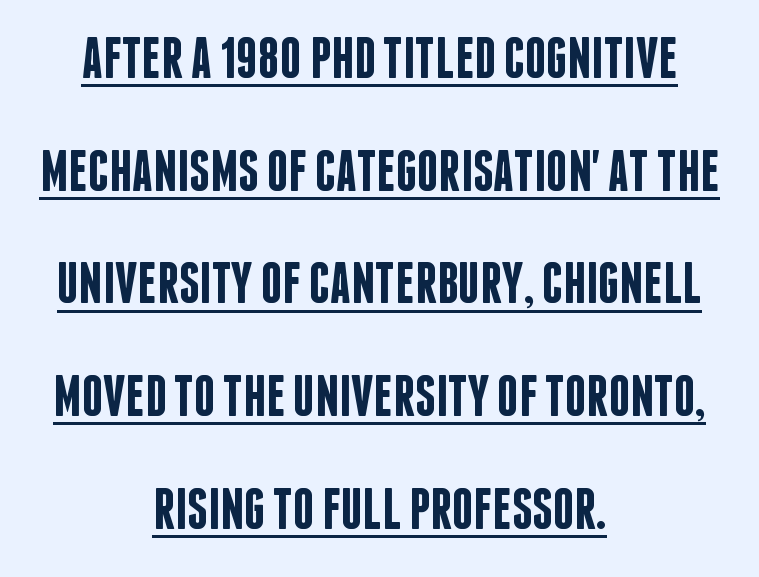
{"serif": "no", "italic": "no", "bold": "semi", "weight": "semibold", "width": "condensed", "stroke_contrast": "low", "x_height": "large", "monospaced": "no", "underline": "yes", "align": "center", "line_spacing": "loose", "line_spacing_ratio": 1.91, "letter_spacing": "normal", "letter_spacing_em": 0.0, "glyph_px": 59}
